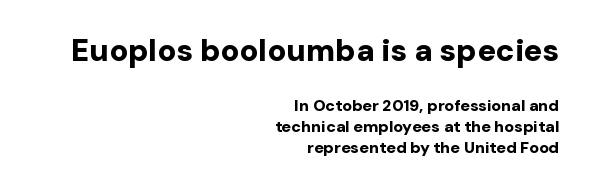
Q: Is the text bold? A: Yes.
Q: Is the text italic (slanted)? A: No, it is upright.
Q: Is the typeface a serif or a sans-serif typeface? A: Sans-serif.
Q: Is the text underlined? A: No.
Q: How is the paragraph aligned? A: Right-aligned.
Q: Is the spacing between letters normal or unusually wide? A: Normal.
Q: Is the spacing between lines tight, normal or loose? A: Normal.
Q: Which block of text is set in a larger size, the first (top) or the second (bottom)? A: The first (top) one.
Q: Width (condensed, normal, or wide)? A: Normal.
Q: Stroke contrast? A: Low.
Q: x-height? A: Medium.
Q: Monospaced? A: No.
